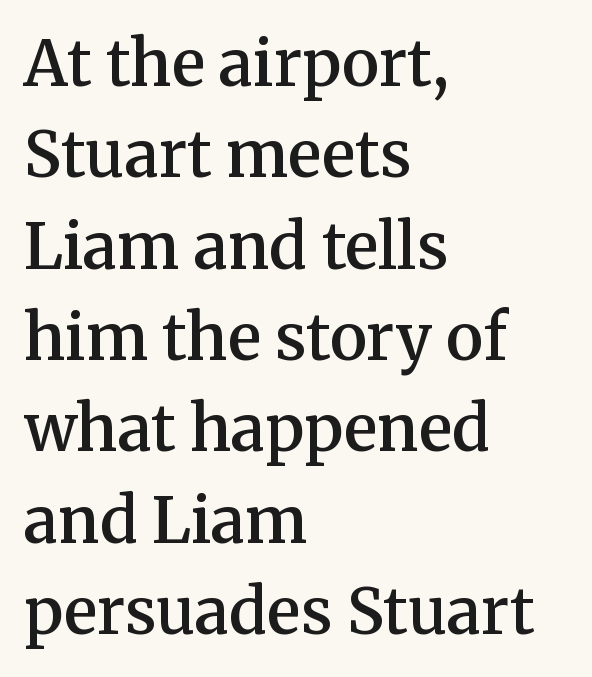
Q: Is the text bold? A: Semi-bold.
Q: Is the text italic (slanted)? A: No, it is upright.
Q: Is the typeface a serif or a sans-serif typeface? A: Serif.
Q: Is the text underlined? A: No.
Q: How is the paragraph aligned? A: Left-aligned.
Q: Is the spacing between letters normal or unusually wide? A: Normal.
Q: Is the spacing between lines tight, normal or loose? A: Normal.
Q: Width (condensed, normal, or wide)? A: Normal.
Q: Stroke contrast? A: Medium.
Q: x-height? A: Medium.
Q: Monospaced? A: No.
